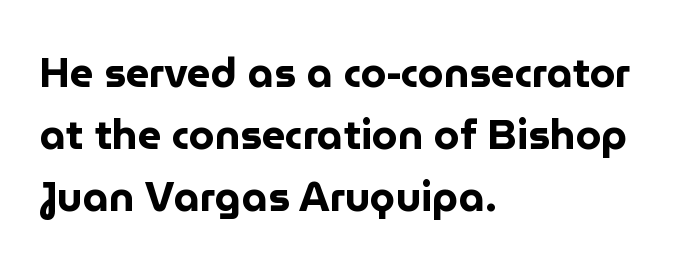
Is the type bold? Yes — the strokes are clearly thick and heavy. Inter-character spacing is left at the font's built-in metrics. What's the leading like? Ordinary, nothing unusual. Short and long lines alike share a common starting point at left. The face used here is proportionally spaced, like ordinary book or web type.
